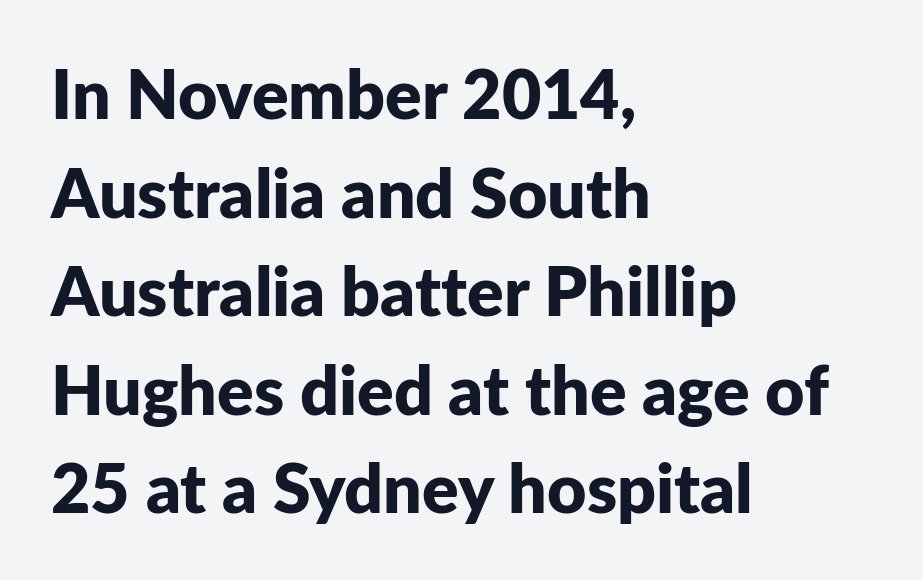
The image shows 68 px bold sans-serif type, upright; set left-aligned, normal line spacing (1.45x), normal letter spacing, not underlined; low stroke contrast and a medium x-height.
